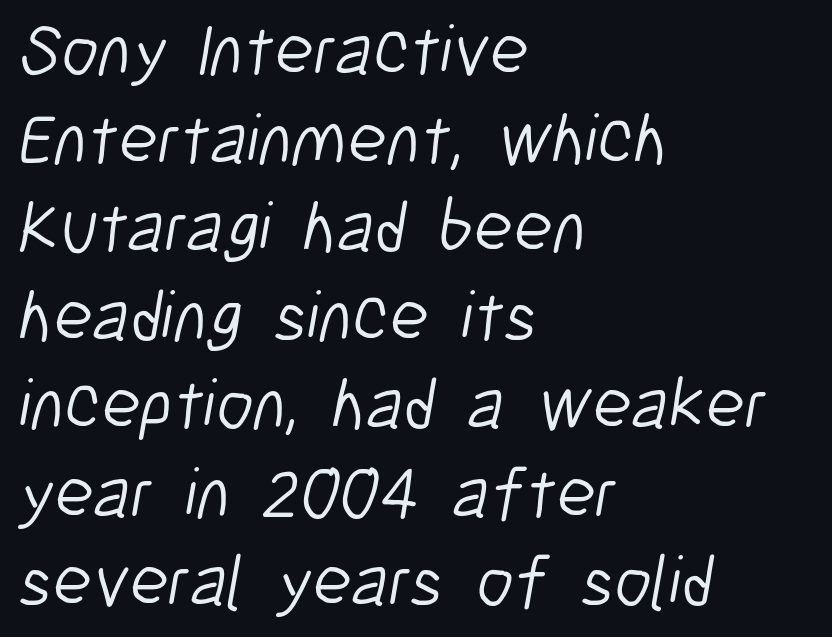
The image shows 72 px light, condensed sans-serif type; set left-aligned, line spacing 1.23x, normal letter spacing, not underlined; low stroke contrast and a medium x-height.
